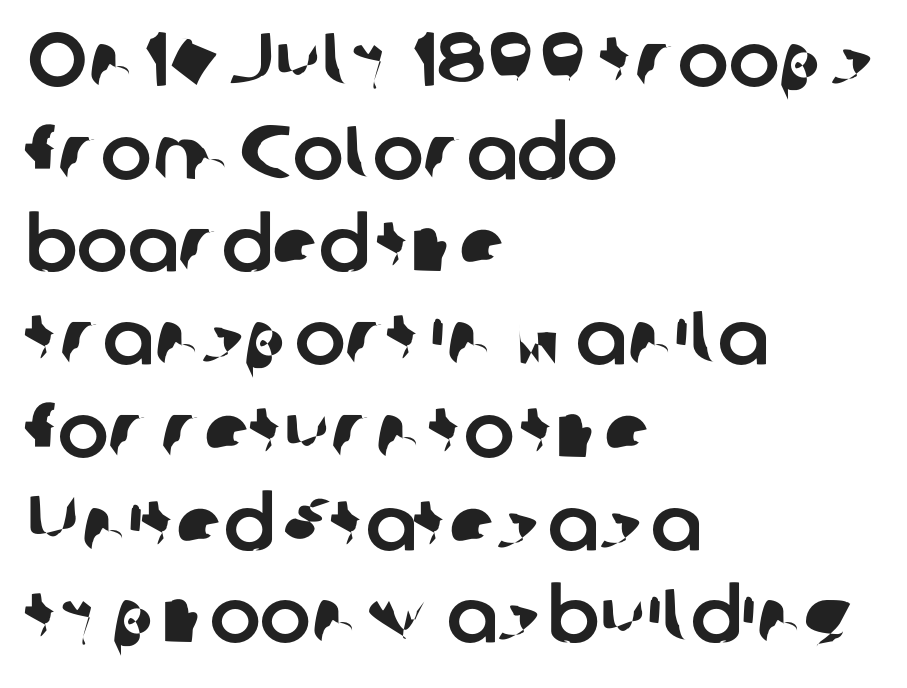
The image shows 76 px sans-serif type; set left-aligned, line spacing 1.22x, normal letter spacing, not underlined; low stroke contrast and a medium x-height.
